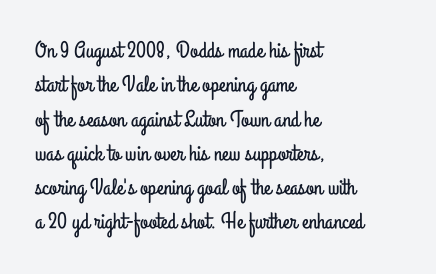
{"italic": "no", "underline": "no", "align": "left", "line_spacing": "normal", "line_spacing_ratio": 1.49, "letter_spacing": "normal", "letter_spacing_em": 0.0, "glyph_px": 23}
